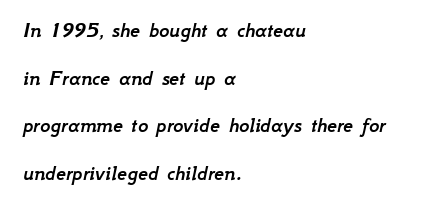
The setting favours the left margin, as ordinary paragraphs usually do. This rendering leaves character spacing at its baseline value. The lettering tilts uniformly, giving the passage an italic look. Unmarked baselines from the first word to the last.
